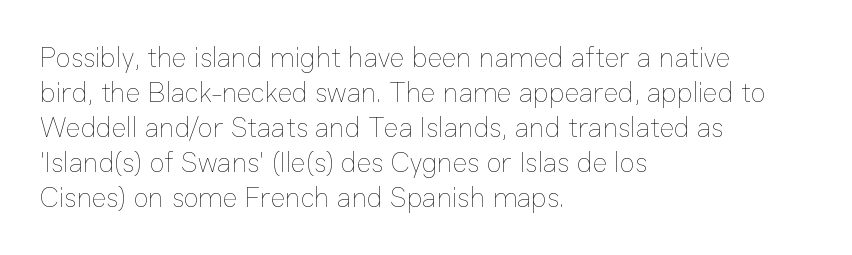
{"italic": "no", "bold": "no", "weight": "thin", "width": "normal", "stroke_contrast": "low", "x_height": "medium", "monospaced": "no", "underline": "no", "align": "left", "line_spacing": "normal", "line_spacing_ratio": 1.25, "letter_spacing": "normal", "letter_spacing_em": 0.0, "glyph_px": 28}
